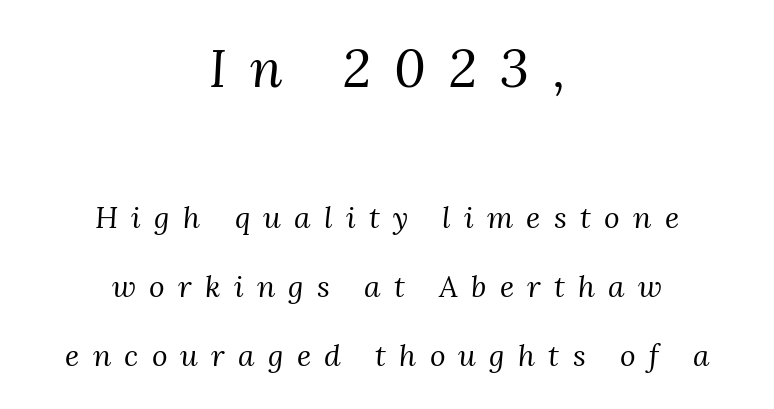
The image shows 53 px regular-weight serif type, italic (leaning right); set centered, loose line spacing (2.3x), unusually wide letter spacing (+0.44 em), not underlined; the first (top) block is 1.77x larger; medium stroke contrast and a medium x-height.
